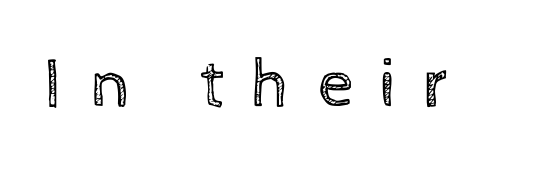
Spacing between characters has been opened up far beyond the box default. The space beneath each line is pristine and unruled. Stems here are at most as thick as an everyday book face. Each letter keeps its own natural width here, so spacing adapts to shape. Style check: upright.
